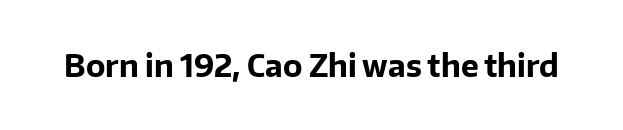
The image shows 30 px bold sans-serif type, upright; set normal letter spacing, not underlined; low stroke contrast and a medium x-height.
